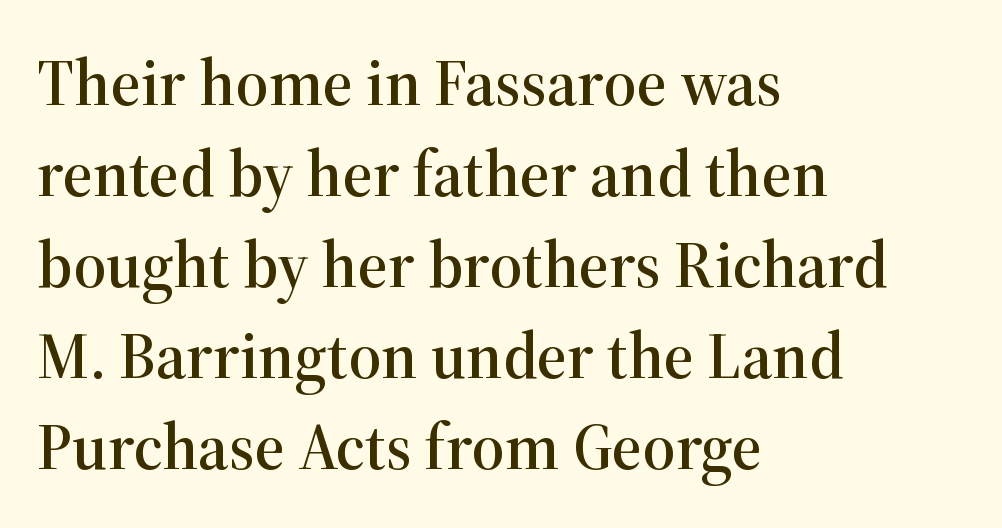
{"serif": "yes", "italic": "no", "width": "normal", "stroke_contrast": "high", "x_height": "medium", "monospaced": "no", "underline": "no", "align": "left", "line_spacing": "normal", "line_spacing_ratio": 1.4, "letter_spacing": "normal", "letter_spacing_em": 0.0, "glyph_px": 65}
